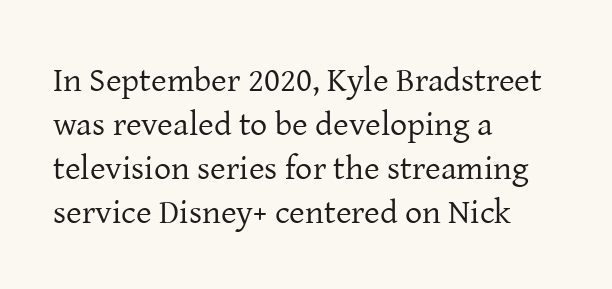
{"serif": "yes", "italic": "no", "bold": "no", "weight": "regular", "width": "normal", "stroke_contrast": "low", "x_height": "medium", "monospaced": "no", "underline": "no", "align": "left", "line_spacing": "normal", "line_spacing_ratio": 1.29, "letter_spacing": "normal", "letter_spacing_em": 0.0, "glyph_px": 34}
